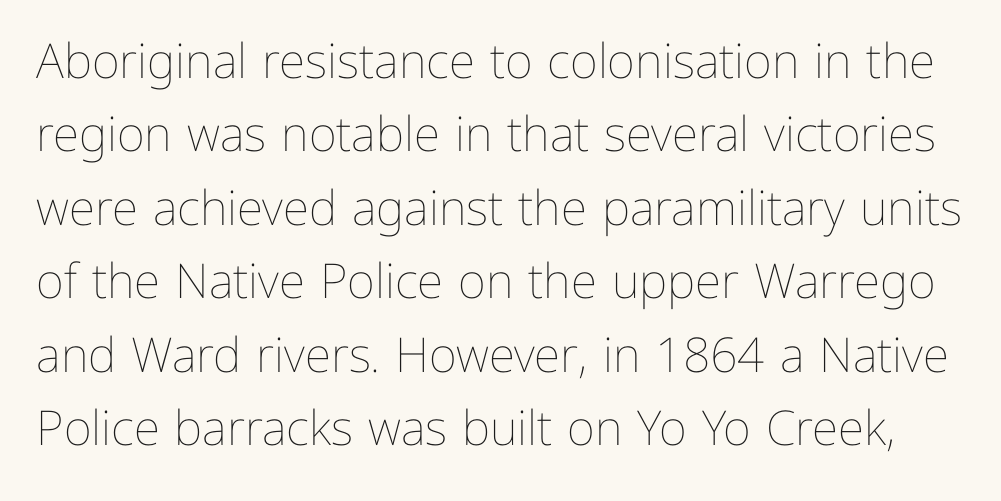
{"italic": "no", "bold": "no", "weight": "thin", "width": "normal", "stroke_contrast": "low", "x_height": "medium", "monospaced": "no", "underline": "no", "line_spacing": "normal", "line_spacing_ratio": 1.53, "letter_spacing": "normal", "letter_spacing_em": 0.0, "glyph_px": 48}
